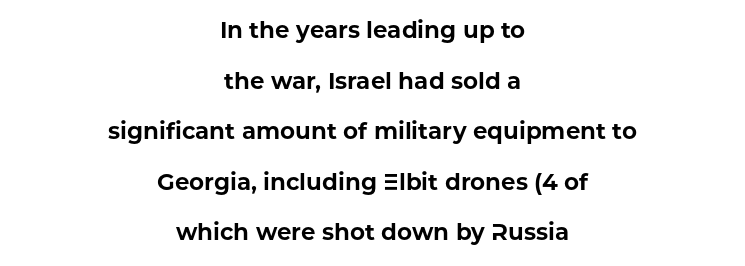
One glance says open: line gaps are wider than usual. The axis of the letterforms is exactly vertical. Beneath every word, the page is bare. The font is running at its bold setting. Is the block centered? Yes — each line is placed symmetrically about the middle. Look at the tracking — it's just the regular setting, nothing added.
